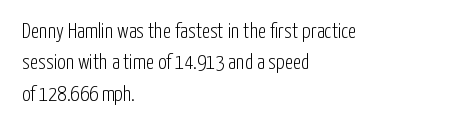
Q: Is the text bold? A: No.
Q: Is the text italic (slanted)? A: No, it is upright.
Q: Is the text underlined? A: No.
Q: How is the paragraph aligned? A: Left-aligned.
Q: Is the spacing between letters normal or unusually wide? A: Normal.
Q: Is the spacing between lines tight, normal or loose? A: Normal.
